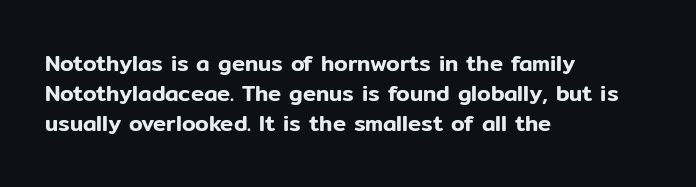
The lettering stays uniformly vertical, giving the passage a roman look. The text block is weighted toward the left margin, trailing off unevenly rightward. A typesetter would call this zero additional tracking. Evenly set lines give the paragraph a standard silhouette.
